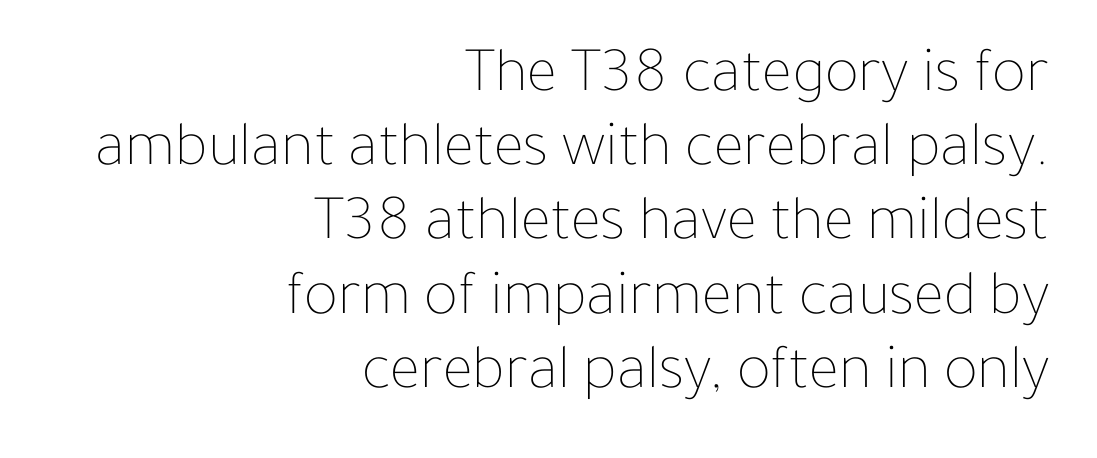
Q: Is the text bold? A: No.
Q: Is the text italic (slanted)? A: No, it is upright.
Q: Is the text underlined? A: No.
Q: How is the paragraph aligned? A: Right-aligned.
Q: Is the spacing between letters normal or unusually wide? A: Normal.
Q: Width (condensed, normal, or wide)? A: Normal.
Q: Stroke contrast? A: Low.
Q: x-height? A: Medium.
Q: Monospaced? A: No.
